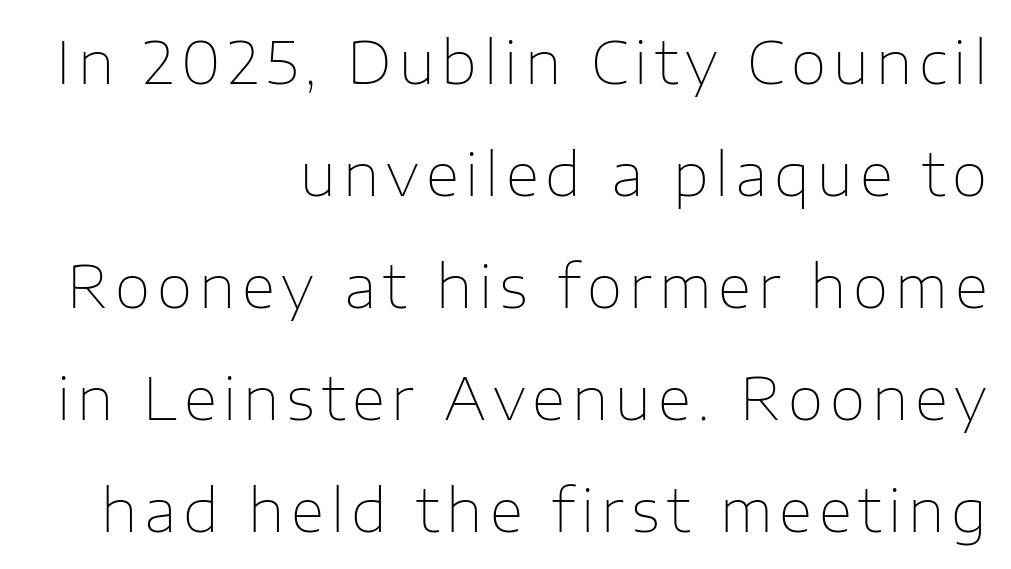
{"serif": "no", "italic": "no", "bold": "no", "weight": "thin", "width": "normal", "stroke_contrast": "low", "x_height": "medium", "monospaced": "no", "underline": "no", "align": "right", "line_spacing": "loose", "line_spacing_ratio": 1.93, "glyph_px": 58}
